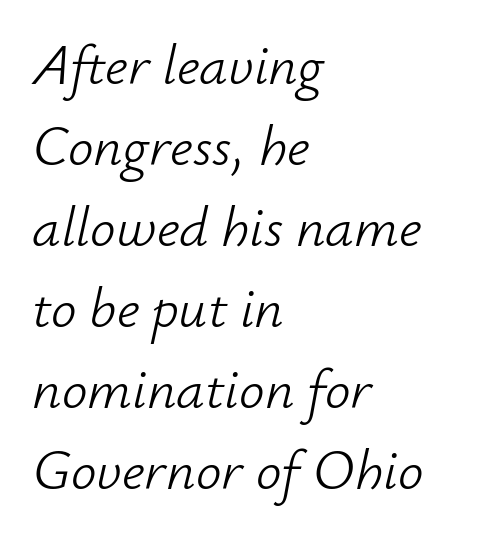
Q: Is the text bold? A: No.
Q: Is the text italic (slanted)? A: Yes, it leans right by about 12 degrees.
Q: Is the text underlined? A: No.
Q: How is the paragraph aligned? A: Left-aligned.
Q: Is the spacing between letters normal or unusually wide? A: Normal.
Q: Is the spacing between lines tight, normal or loose? A: Normal.
Q: Width (condensed, normal, or wide)? A: Normal.
Q: Stroke contrast? A: Low.
Q: x-height? A: Small.
Q: Monospaced? A: No.
